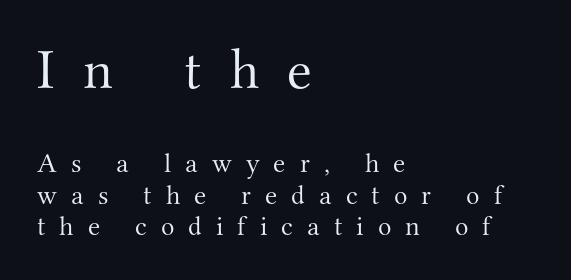
Q: Is the text bold? A: No.
Q: Is the text italic (slanted)? A: No, it is upright.
Q: Is the typeface a serif or a sans-serif typeface? A: Serif.
Q: Is the text underlined? A: No.
Q: How is the paragraph aligned? A: Left-aligned.
Q: Is the spacing between letters normal or unusually wide? A: Unusually wide.
Q: Is the spacing between lines tight, normal or loose? A: Tight.
Q: Which block of text is set in a larger size, the first (top) or the second (bottom)? A: The first (top) one.
Q: Width (condensed, normal, or wide)? A: Normal.
Q: Stroke contrast? A: Medium.
Q: x-height? A: Small.
Q: Monospaced? A: No.
